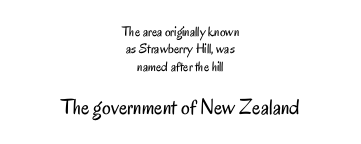
The image shows 22 px text type, upright; set centered, line spacing 1.24x, normal letter spacing, not underlined; the second (bottom) block is 1.57x larger.
